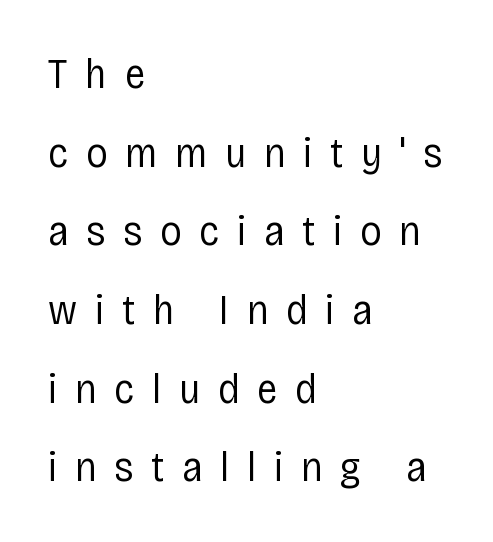
Q: Is the text bold? A: No.
Q: Is the text italic (slanted)? A: No, it is upright.
Q: Is the typeface a serif or a sans-serif typeface? A: Sans-serif.
Q: Is the text underlined? A: No.
Q: How is the paragraph aligned? A: Left-aligned.
Q: Is the spacing between letters normal or unusually wide? A: Unusually wide.
Q: Width (condensed, normal, or wide)? A: Condensed.
Q: Stroke contrast? A: Low.
Q: x-height? A: Large.
Q: Monospaced? A: No.
